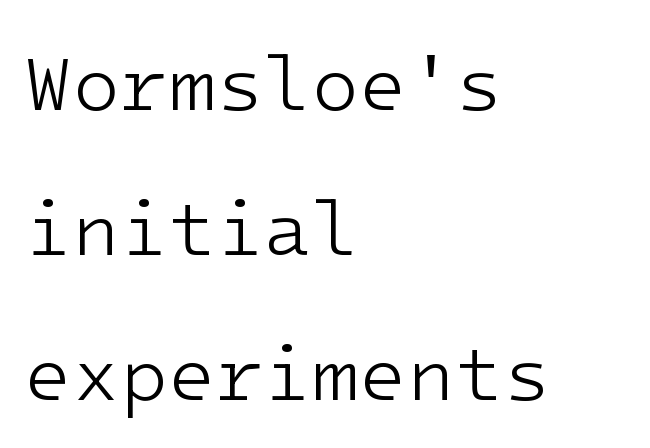
The image shows 78 px light sans-serif type, upright, monospaced; set left-aligned, line spacing 1.86x, normal letter spacing, not underlined; low stroke contrast and a medium x-height.
